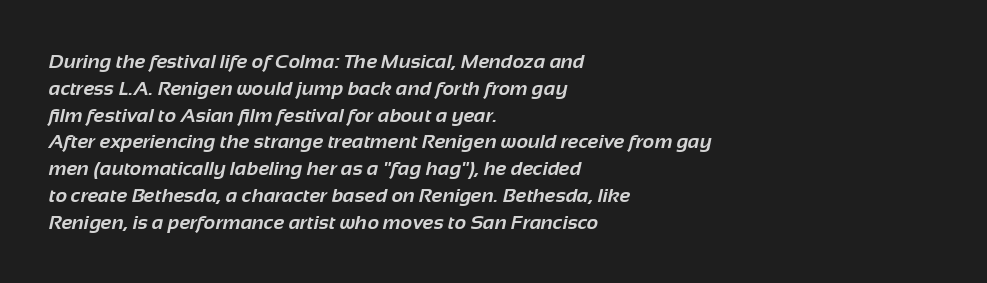
{"bold": "yes", "underline": "no", "align": "left", "line_spacing": "normal", "line_spacing_ratio": 1.34, "letter_spacing": "normal", "letter_spacing_em": 0.0, "glyph_px": 20}
